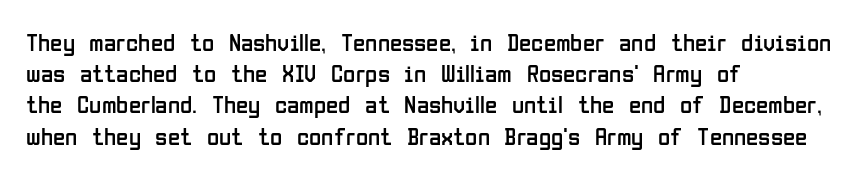
Q: Is the text bold? A: No.
Q: Is the text italic (slanted)? A: No, it is upright.
Q: Is the text underlined? A: No.
Q: How is the paragraph aligned? A: Left-aligned.
Q: Is the spacing between letters normal or unusually wide? A: Normal.
Q: Is the spacing between lines tight, normal or loose? A: Normal.
